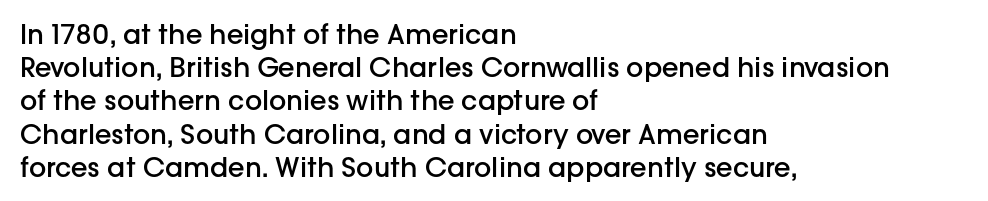
The image shows 27 px text type, upright; set left-aligned, line spacing 1.23x, normal letter spacing, not underlined.
